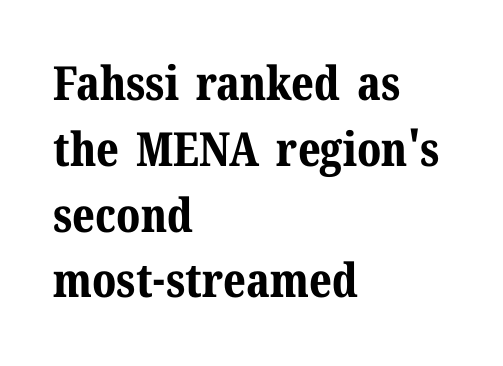
{"serif": "yes", "italic": "no", "bold": "yes", "weight": "bold", "width": "normal", "stroke_contrast": "medium", "x_height": "medium", "monospaced": "no", "underline": "no", "align": "left", "line_spacing": "normal", "line_spacing_ratio": 1.4, "letter_spacing": "normal", "letter_spacing_em": 0.0, "glyph_px": 47}
